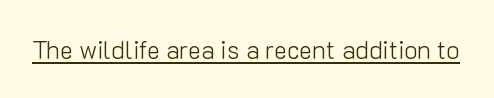
{"italic": "no", "bold": "no", "underline": "yes", "letter_spacing": "normal", "letter_spacing_em": 0.0, "glyph_px": 25}
